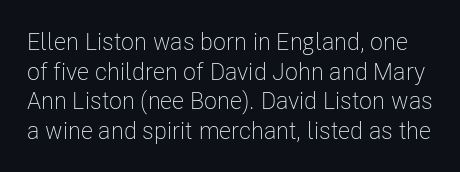
Q: Is the text bold? A: No.
Q: Is the text italic (slanted)? A: No, it is upright.
Q: Is the text underlined? A: No.
Q: Is the spacing between letters normal or unusually wide? A: Normal.
